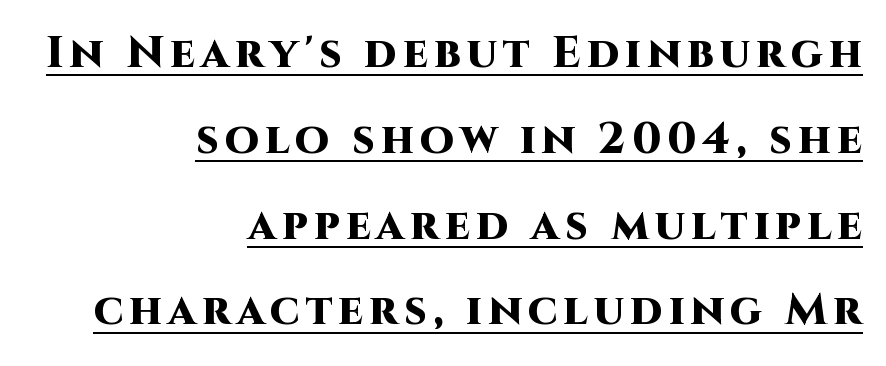
Q: Is the text bold? A: Yes.
Q: Is the text italic (slanted)? A: No, it is upright.
Q: Is the typeface a serif or a sans-serif typeface? A: Sans-serif.
Q: Is the text underlined? A: Yes.
Q: How is the paragraph aligned? A: Right-aligned.
Q: Is the spacing between lines tight, normal or loose? A: Loose.
Q: Width (condensed, normal, or wide)? A: Normal.
Q: Stroke contrast? A: High.
Q: x-height? A: Large.
Q: Monospaced? A: No.
